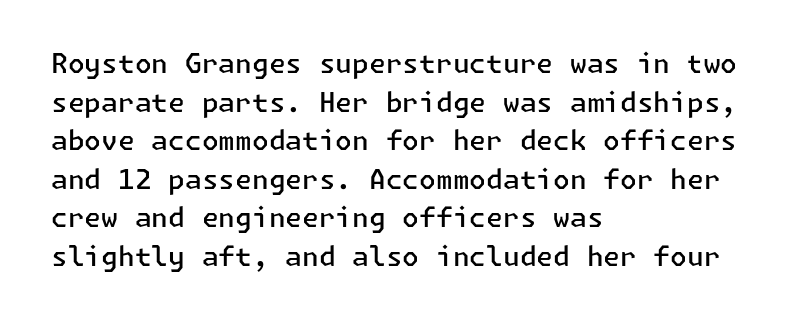
Q: Is the text bold? A: Semi-bold.
Q: Is the text italic (slanted)? A: No, it is upright.
Q: Is the text underlined? A: No.
Q: How is the paragraph aligned? A: Left-aligned.
Q: Is the spacing between letters normal or unusually wide? A: Normal.
Q: Is the spacing between lines tight, normal or loose? A: Normal.
